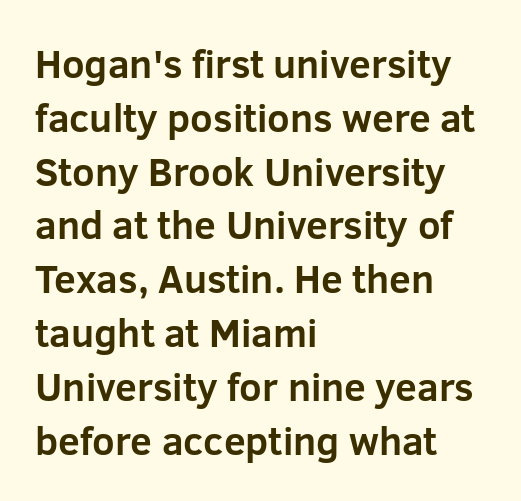
{"serif": "no", "italic": "no", "bold": "yes", "weight": "bold", "width": "normal", "stroke_contrast": "low", "x_height": "medium", "monospaced": "no", "underline": "no", "align": "left", "line_spacing": "normal", "line_spacing_ratio": 1.38, "letter_spacing": "normal", "letter_spacing_em": 0.0, "glyph_px": 39}
